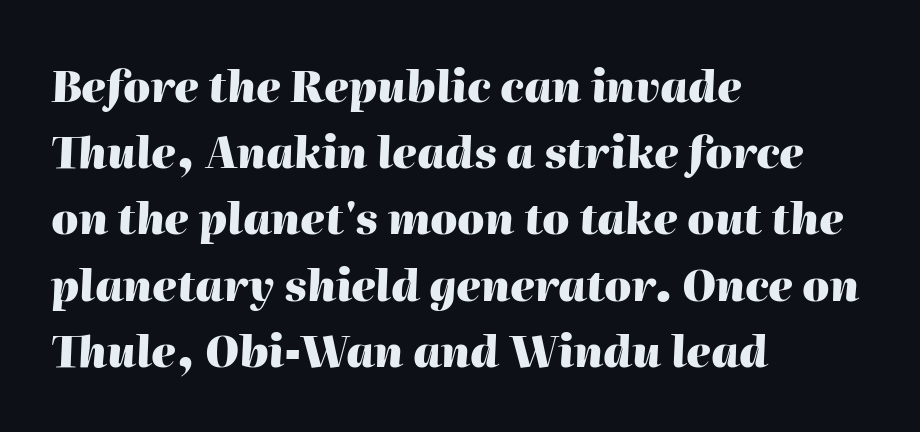
The image shows 43 px heavy type, italic (leaning right); set left-aligned, normal line spacing (1.54x), normal letter spacing, not underlined; high stroke contrast and a medium x-height.
